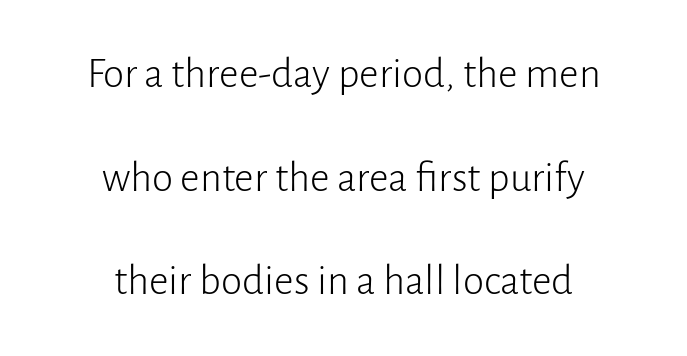
Q: Is the text bold? A: No.
Q: Is the text italic (slanted)? A: No, it is upright.
Q: Is the typeface a serif or a sans-serif typeface? A: Sans-serif.
Q: Is the text underlined? A: No.
Q: How is the paragraph aligned? A: Centered.
Q: Is the spacing between letters normal or unusually wide? A: Normal.
Q: Is the spacing between lines tight, normal or loose? A: Loose.
Q: Width (condensed, normal, or wide)? A: Normal.
Q: Stroke contrast? A: Low.
Q: x-height? A: Medium.
Q: Monospaced? A: No.
